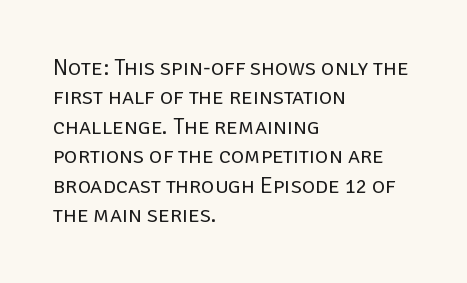
The image shows 23 px text type, upright; set left-aligned, normal line spacing (1.28x), normal letter spacing, not underlined.
